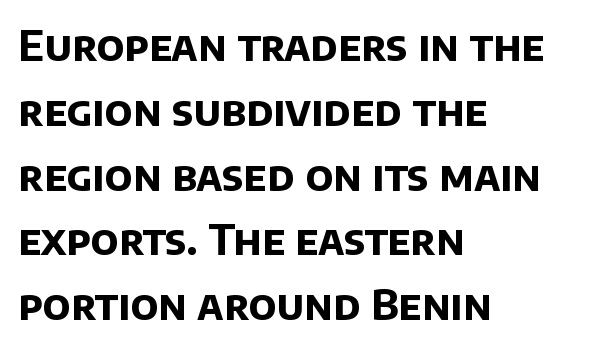
Q: Is the text bold? A: Yes.
Q: Is the typeface a serif or a sans-serif typeface? A: Sans-serif.
Q: Is the text underlined? A: No.
Q: How is the paragraph aligned? A: Left-aligned.
Q: Is the spacing between letters normal or unusually wide? A: Normal.
Q: Is the spacing between lines tight, normal or loose? A: Normal.
Q: Width (condensed, normal, or wide)? A: Normal.
Q: Stroke contrast? A: Low.
Q: x-height? A: Large.
Q: Monospaced? A: No.
